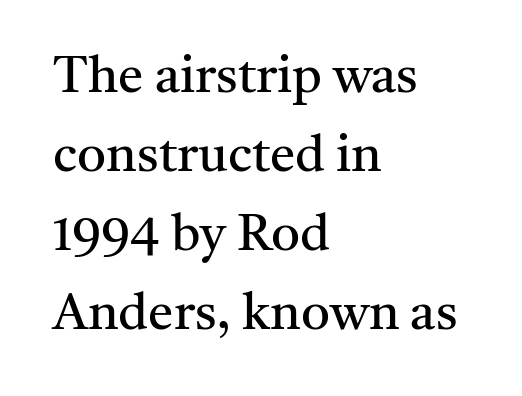
This is the regular roman posture of the typeface. How are the letters spaced? Ordinarily, with no added tracking. Quick note: interline space is typical. This reads as an unemphasized weight, regular at the heaviest. Where is the straight margin? On the left.
